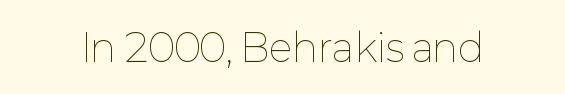
{"italic": "no", "bold": "no", "weight": "thin", "width": "normal", "stroke_contrast": "low", "x_height": "medium", "monospaced": "no", "underline": "no", "letter_spacing": "normal", "letter_spacing_em": 0.0, "glyph_px": 38}
